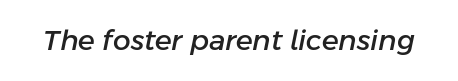
Note the varied advance widths — an 'i' is clearly narrower than an 'm'. The typography opts for an oblique posture over an upright one. Descenders hang freely into open space. The face used here is rendered with its standard letterfit.
